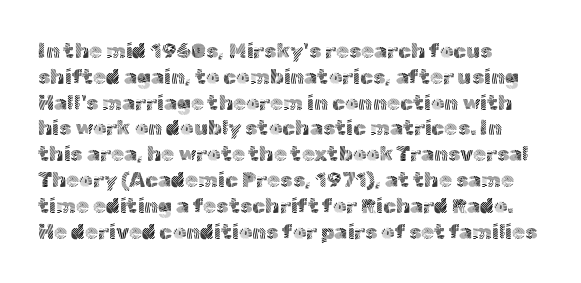
Letter spacing: default. Stem width sits at or under what a default text font uses. No word sits above an underline. The lettering holds an erect, upright posture throughout.
